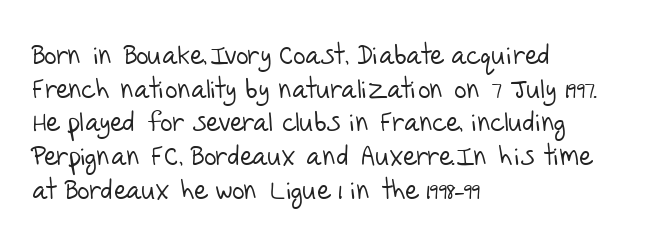
Q: Is the text bold? A: No.
Q: Is the text underlined? A: No.
Q: How is the paragraph aligned? A: Left-aligned.
Q: Is the spacing between letters normal or unusually wide? A: Normal.
Q: Is the spacing between lines tight, normal or loose? A: Normal.
